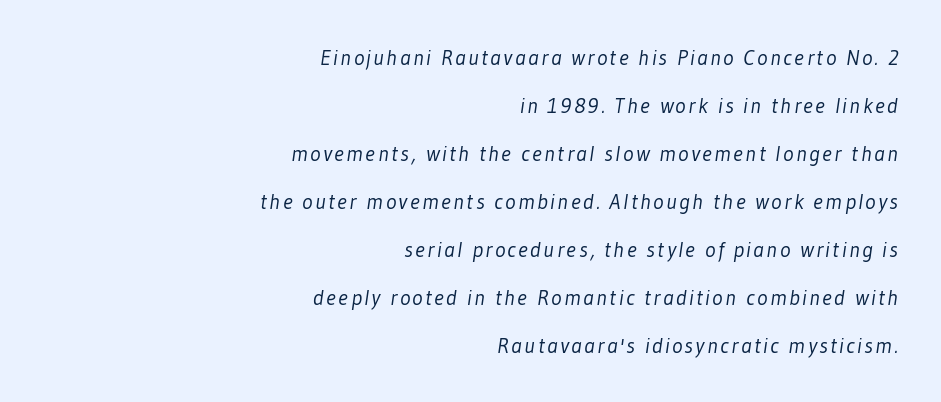
The image shows 22 px text type; set right-aligned, loose line spacing (2.18x), not underlined.
